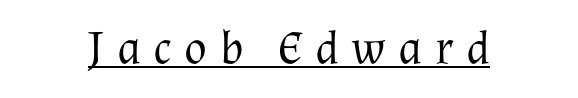
You can tell from the footed stems that serif type was used. The words here are underlined. Varying glyph widths throughout — classic text-font behaviour. The rendering positions every line midway between the sides. Ordinary non-slanted type is in use. Short note: letters widely spaced.
